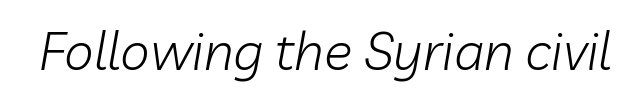
Q: Is the text bold? A: No.
Q: Is the text italic (slanted)? A: Yes, it leans right by about 10 degrees.
Q: Is the text underlined? A: No.
Q: Is the spacing between letters normal or unusually wide? A: Normal.
Q: Width (condensed, normal, or wide)? A: Normal.
Q: Stroke contrast? A: Low.
Q: x-height? A: Medium.
Q: Monospaced? A: No.
